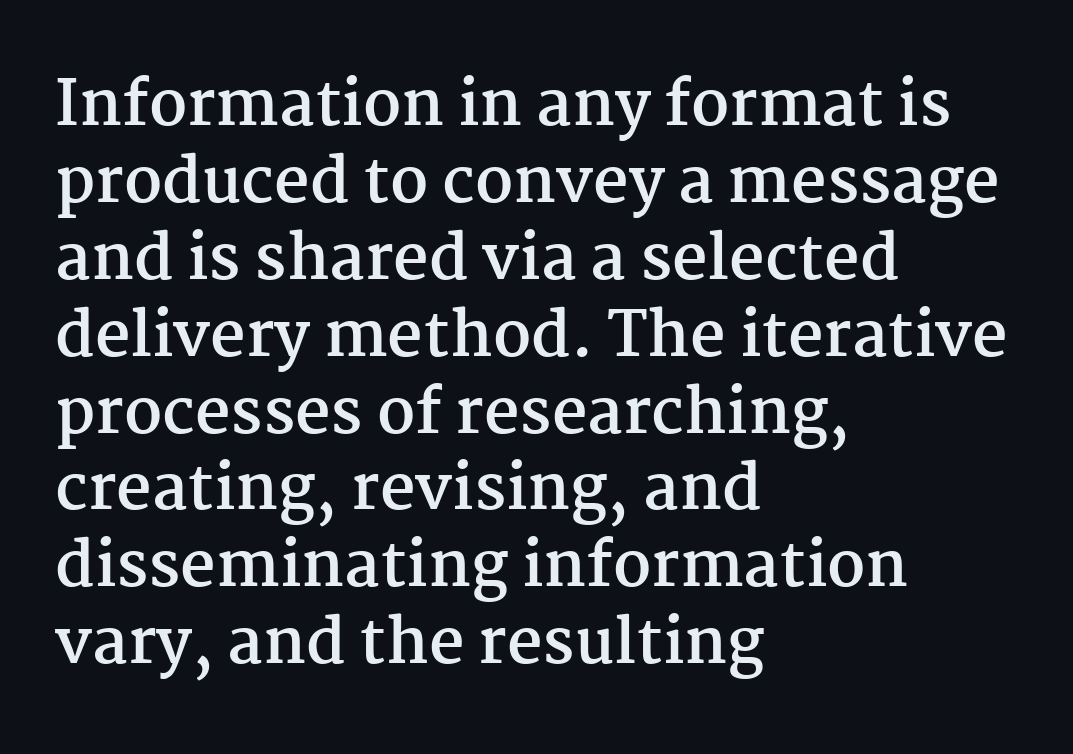
Q: Is the text bold? A: Yes.
Q: Is the text italic (slanted)? A: No, it is upright.
Q: Is the typeface a serif or a sans-serif typeface? A: Serif.
Q: Is the text underlined? A: No.
Q: How is the paragraph aligned? A: Left-aligned.
Q: Is the spacing between letters normal or unusually wide? A: Normal.
Q: Width (condensed, normal, or wide)? A: Normal.
Q: Stroke contrast? A: Medium.
Q: x-height? A: Medium.
Q: Monospaced? A: No.
